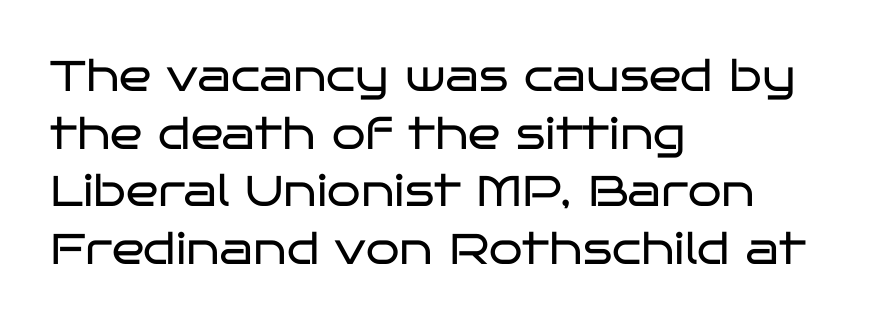
The image shows 43 px regular-weight, wide sans-serif type, upright; set left-aligned, normal line spacing (1.34x), normal letter spacing, not underlined; low stroke contrast and a large x-height.
